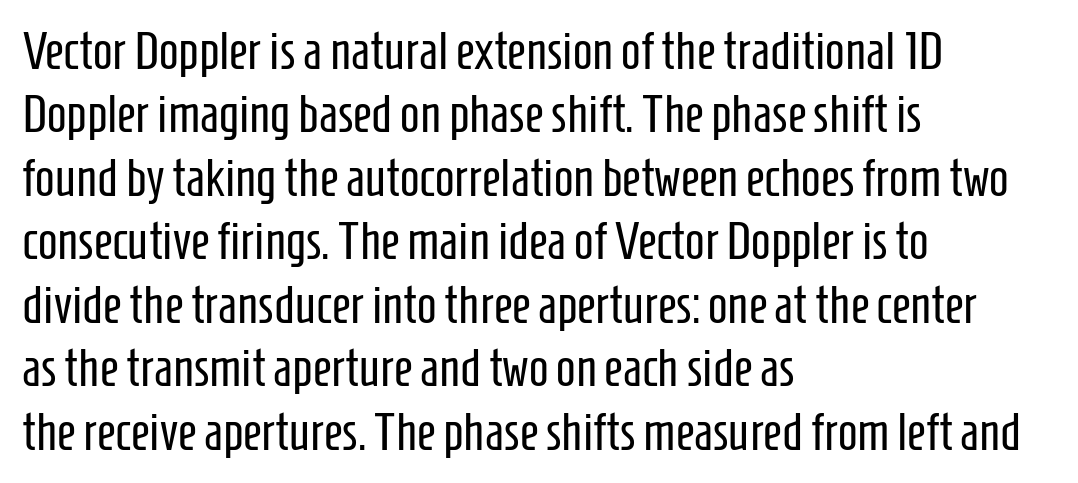
Looks like regular typesetting: each glyph gets only the width it needs. Leftover space on each line is placed entirely after the last word. No feet cap the strokes, marking this as sans-serif type. Glance below the letters and you will spot only blank space.
